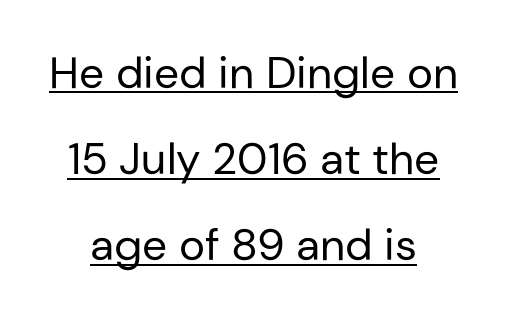
Q: Is the text bold? A: No.
Q: Is the text italic (slanted)? A: No, it is upright.
Q: Is the typeface a serif or a sans-serif typeface? A: Sans-serif.
Q: Is the text underlined? A: Yes.
Q: Is the spacing between letters normal or unusually wide? A: Normal.
Q: Is the spacing between lines tight, normal or loose? A: Loose.
Q: Width (condensed, normal, or wide)? A: Normal.
Q: Stroke contrast? A: Low.
Q: x-height? A: Medium.
Q: Monospaced? A: No.
